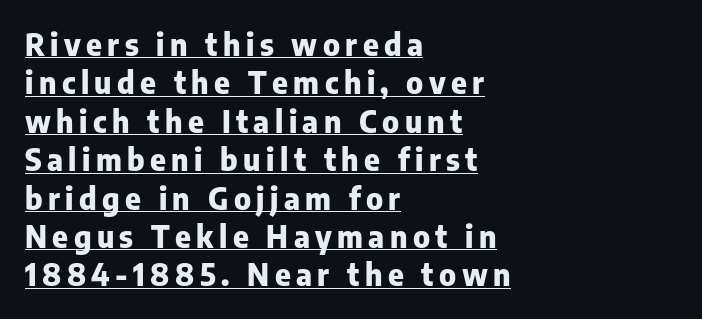
The image shows 30 px heavy sans-serif type, upright; set left-aligned, normal line spacing (1.28x), underlined; low stroke contrast and a medium x-height.
